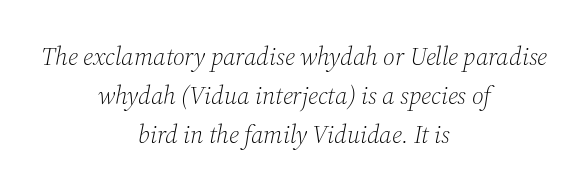
{"italic": "yes", "lean": "right", "slant_degrees": 12, "bold": "no", "underline": "no", "align": "center", "line_spacing": "normal", "line_spacing_ratio": 1.57, "letter_spacing": "normal", "letter_spacing_em": 0.0, "glyph_px": 25}
